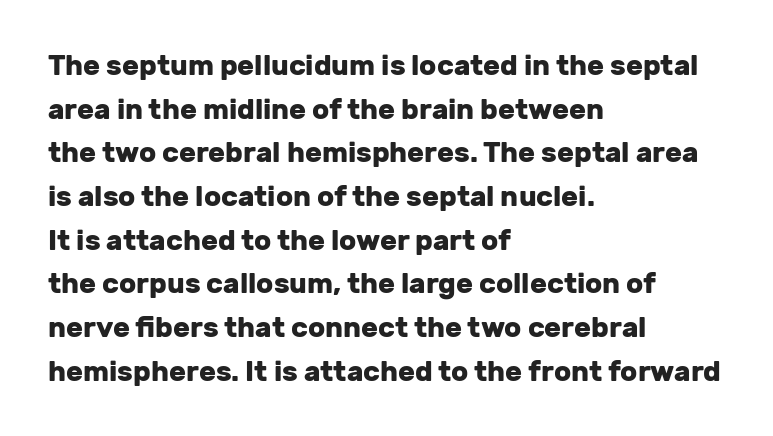
Q: Is the text bold? A: Yes.
Q: Is the text italic (slanted)? A: No, it is upright.
Q: Is the typeface a serif or a sans-serif typeface? A: Sans-serif.
Q: Is the text underlined? A: No.
Q: How is the paragraph aligned? A: Left-aligned.
Q: Is the spacing between letters normal or unusually wide? A: Normal.
Q: Is the spacing between lines tight, normal or loose? A: Normal.
Q: Width (condensed, normal, or wide)? A: Normal.
Q: Stroke contrast? A: Low.
Q: x-height? A: Medium.
Q: Monospaced? A: No.
